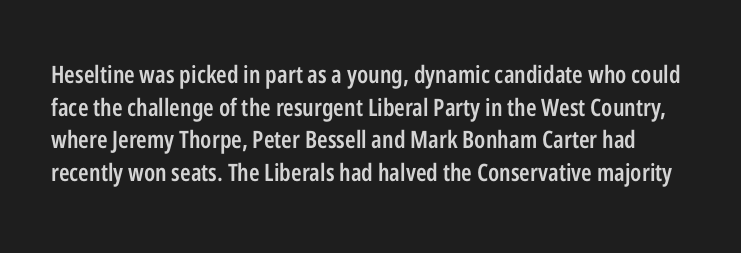
You could call the tracking neutral — neither tight nor loose. Decoration check: the copy has no underline. Is the type bold? Partly — it's a semibold, heavier than regular but not fully bold. No italicization has been applied; the sample stays upright. A normal amount of white space separates one row of letters from the next.
